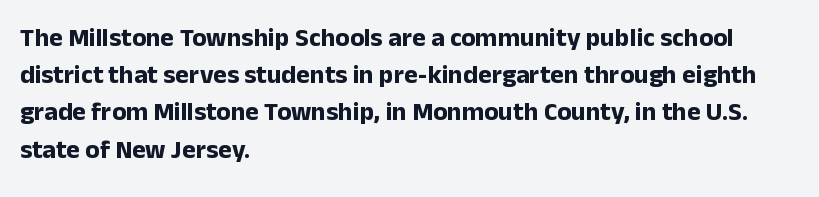
The image shows 26 px bold type, upright; set left-aligned, normal line spacing (1.43x), normal letter spacing, not underlined.
